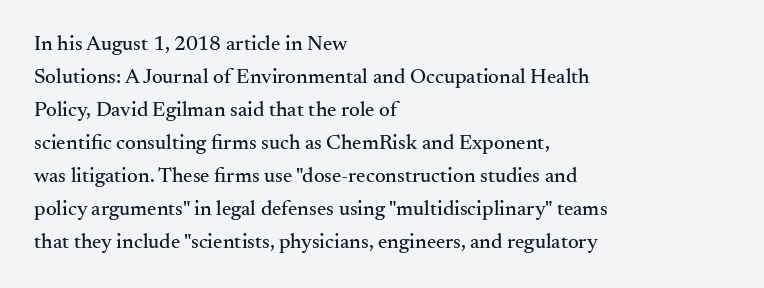
Q: Is the text italic (slanted)? A: No, it is upright.
Q: Is the text underlined? A: No.
Q: How is the paragraph aligned? A: Left-aligned.
Q: Is the spacing between letters normal or unusually wide? A: Normal.
Q: Is the spacing between lines tight, normal or loose? A: Normal.
